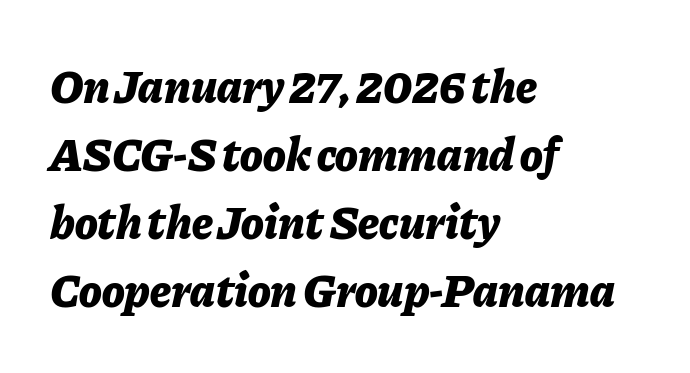
{"italic": "yes", "lean": "right", "slant_degrees": 11, "bold": "yes", "weight": "bold", "width": "normal", "stroke_contrast": "low", "x_height": "medium", "monospaced": "no", "underline": "no", "align": "left", "line_spacing": "normal", "line_spacing_ratio": 1.45, "letter_spacing": "normal", "letter_spacing_em": 0.0, "glyph_px": 47}
